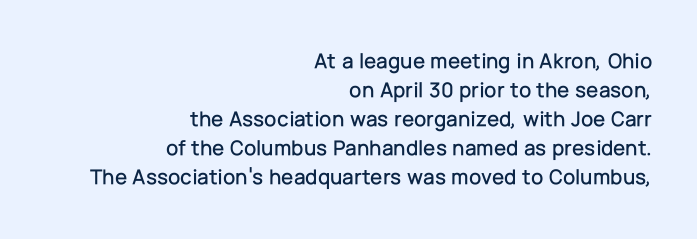
{"italic": "no", "underline": "no", "align": "right", "line_spacing": "normal", "line_spacing_ratio": 1.32, "letter_spacing": "normal", "letter_spacing_em": 0.0, "glyph_px": 22}
